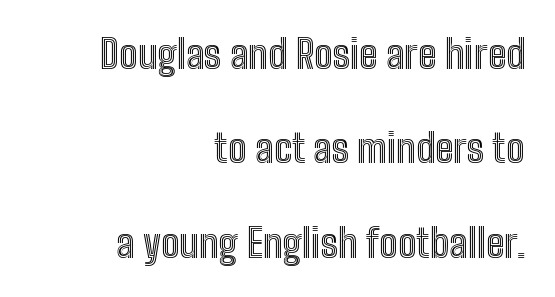
Teacher's note: observe the even right margin — that is flush-right alignment. How are the letters spaced? Ordinarily, with no added tracking. This is the regular roman posture of the typeface. Regarding leading, the lines here are spaced well apart. The gap between lines stays unmarked. The face used here is proportionally spaced, like ordinary book or web type.
